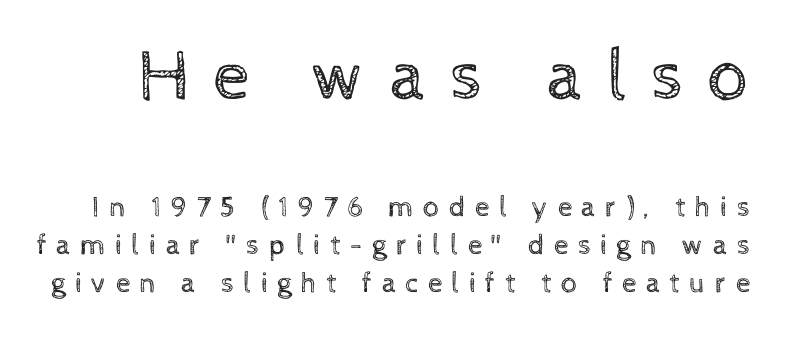
{"italic": "no", "bold": "no", "weight": "regular", "width": "normal", "x_height": "medium", "monospaced": "no", "underline": "no", "line_spacing": "normal", "line_spacing_ratio": 1.32, "letter_spacing": "wide", "letter_spacing_em": 0.32, "larger_block": "first", "size_ratio": 2.52, "glyph_px": 73}
